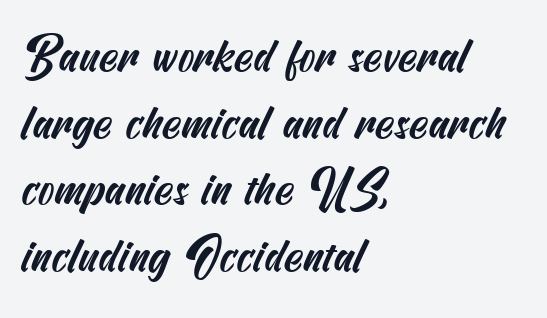
Q: Is the typeface a serif or a sans-serif typeface? A: Sans-serif.
Q: Is the text underlined? A: No.
Q: How is the paragraph aligned? A: Left-aligned.
Q: Is the spacing between letters normal or unusually wide? A: Normal.
Q: Is the spacing between lines tight, normal or loose? A: Normal.
Q: Width (condensed, normal, or wide)? A: Condensed.
Q: Stroke contrast? A: Medium.
Q: x-height? A: Small.
